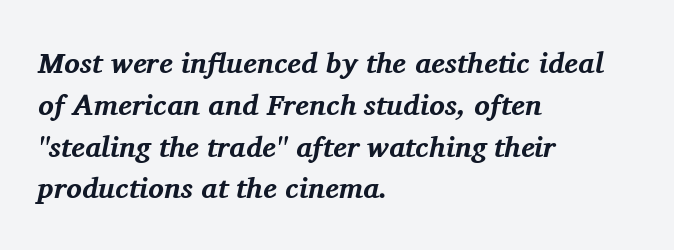
Q: Is the text bold? A: Yes.
Q: Is the text italic (slanted)? A: Yes, it leans right by about 11 degrees.
Q: Is the typeface a serif or a sans-serif typeface? A: Serif.
Q: Is the text underlined? A: No.
Q: How is the paragraph aligned? A: Left-aligned.
Q: Is the spacing between letters normal or unusually wide? A: Normal.
Q: Is the spacing between lines tight, normal or loose? A: Normal.
Q: Width (condensed, normal, or wide)? A: Normal.
Q: Stroke contrast? A: Medium.
Q: x-height? A: Medium.
Q: Monospaced? A: No.
